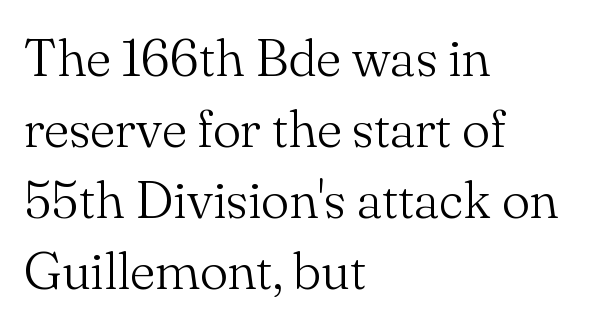
The image shows 53 px light serif type, upright; set left-aligned, normal line spacing (1.34x), normal letter spacing, not underlined; medium stroke contrast and a small x-height.
